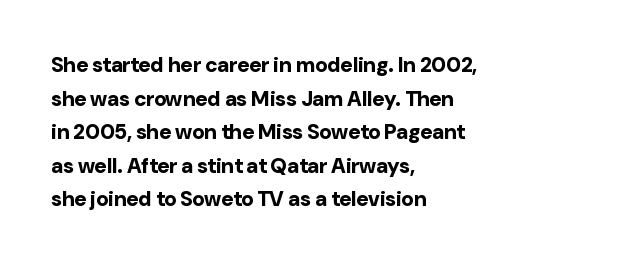
This sample uses plain, unmodified letter spacing. The lines are quadded left. If you measured baseline to baseline, you'd find a middling distance. A dark, heavy texture on the line: the type is bold. Unmarked baselines from the first word to the last.
